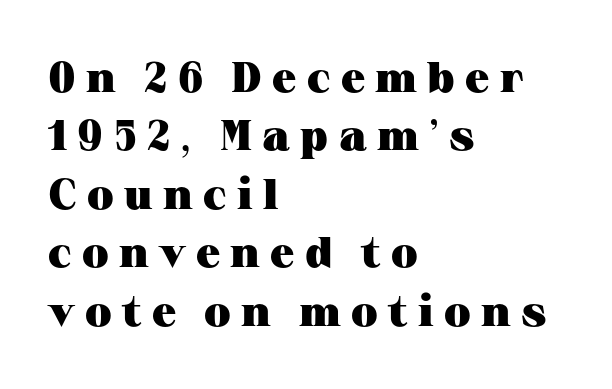
Q: Is the text bold? A: Yes.
Q: Is the text italic (slanted)? A: No, it is upright.
Q: Is the typeface a serif or a sans-serif typeface? A: Serif.
Q: Is the text underlined? A: No.
Q: How is the paragraph aligned? A: Left-aligned.
Q: Is the spacing between letters normal or unusually wide? A: Unusually wide.
Q: Is the spacing between lines tight, normal or loose? A: Normal.
Q: Width (condensed, normal, or wide)? A: Wide.
Q: Stroke contrast? A: Medium.
Q: x-height? A: Medium.
Q: Monospaced? A: No.
